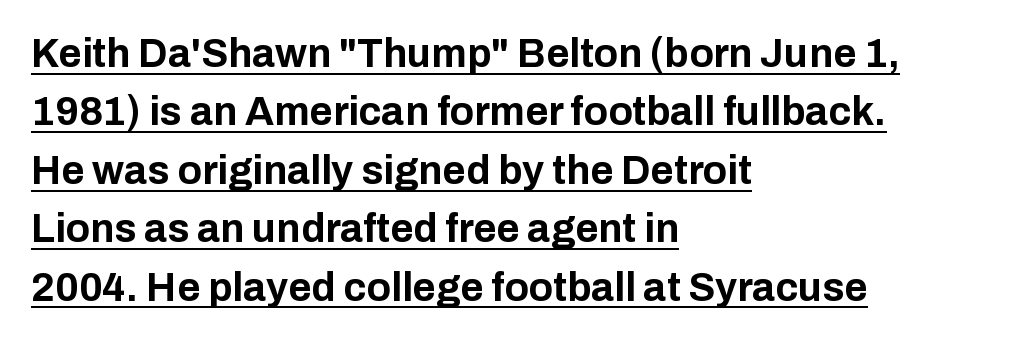
The image shows 40 px bold sans-serif type, upright; set left-aligned, normal line spacing (1.46x), normal letter spacing, underlined; low stroke contrast and a medium x-height.
